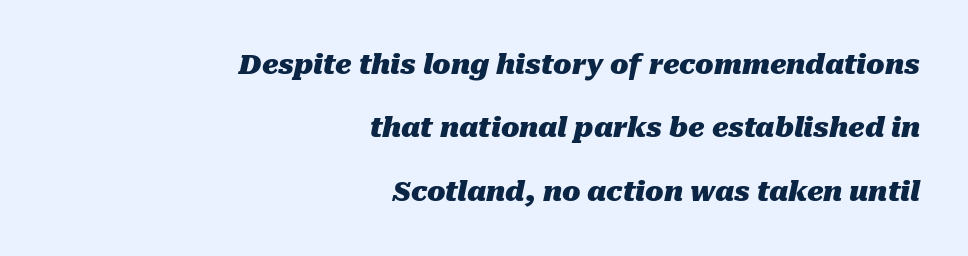
{"italic": "yes", "lean": "right", "slant_degrees": 10, "bold": "yes", "underline": "no", "align": "right", "line_spacing": "loose", "line_spacing_ratio": 2.35, "letter_spacing": "normal", "letter_spacing_em": 0.0, "glyph_px": 27}
